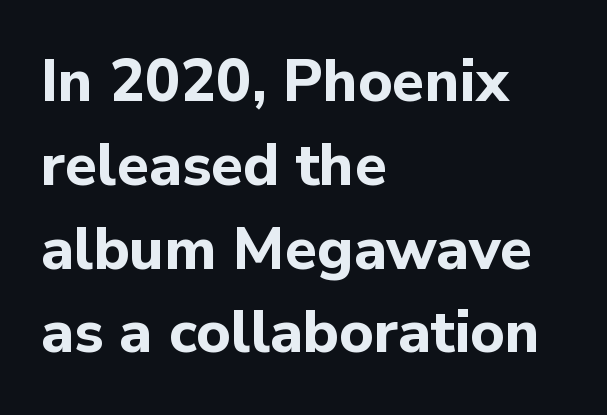
The image shows 59 px bold sans-serif type, upright; set left-aligned, normal line spacing (1.42x), normal letter spacing, not underlined; low stroke contrast and a medium x-height.
